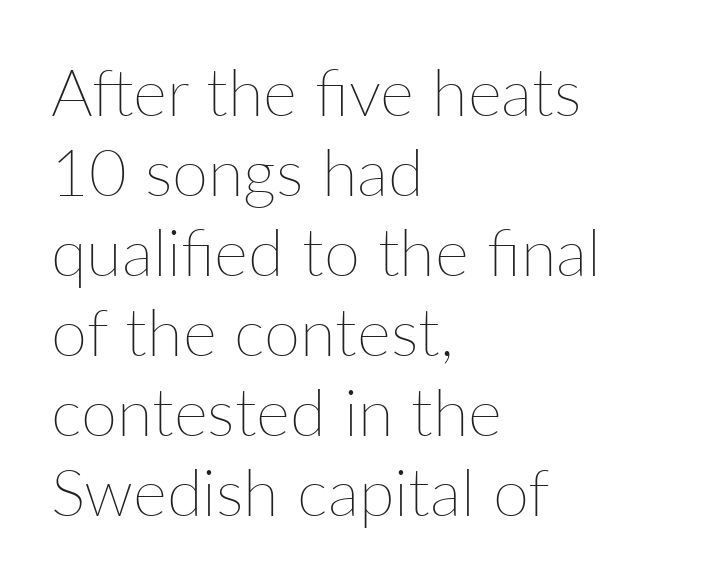
Q: Is the text bold? A: No.
Q: Is the text italic (slanted)? A: No, it is upright.
Q: Is the text underlined? A: No.
Q: How is the paragraph aligned? A: Left-aligned.
Q: Is the spacing between letters normal or unusually wide? A: Normal.
Q: Width (condensed, normal, or wide)? A: Normal.
Q: Stroke contrast? A: Low.
Q: x-height? A: Medium.
Q: Monospaced? A: No.
